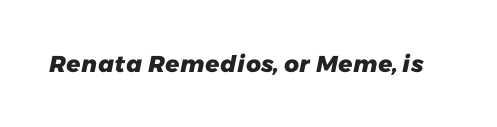
Compared with typical body copy, the letter spacing here is the same. A bare baseline throughout the passage. Chunky letters — that's bold for sure.
